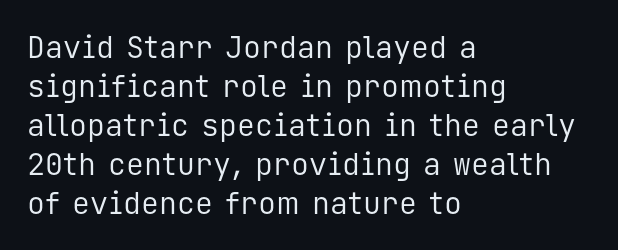
Q: Is the text bold? A: No.
Q: Is the text italic (slanted)? A: No, it is upright.
Q: Is the typeface a serif or a sans-serif typeface? A: Sans-serif.
Q: Is the text underlined? A: No.
Q: How is the paragraph aligned? A: Left-aligned.
Q: Is the spacing between letters normal or unusually wide? A: Normal.
Q: Is the spacing between lines tight, normal or loose? A: Normal.
Q: Width (condensed, normal, or wide)? A: Normal.
Q: Stroke contrast? A: Low.
Q: x-height? A: Medium.
Q: Monospaced? A: Yes.
